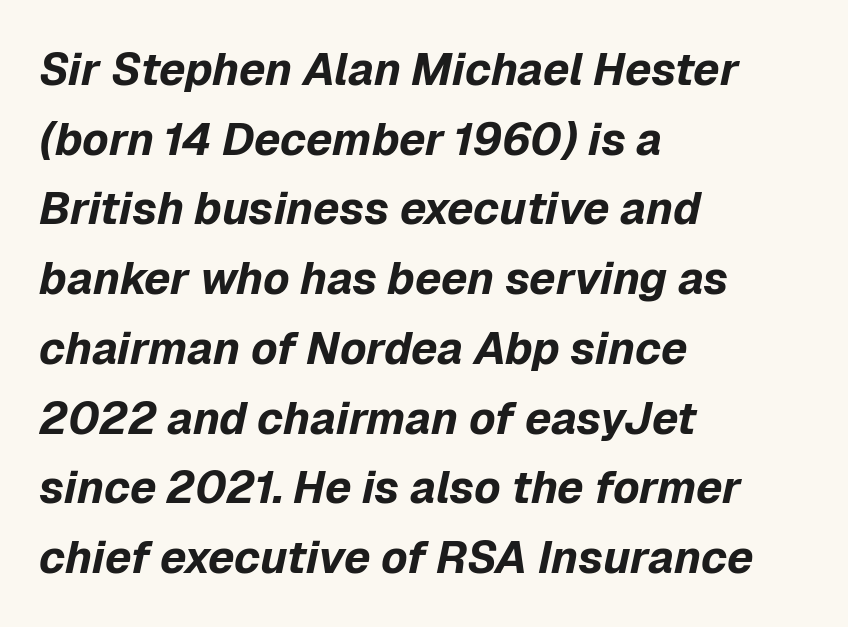
{"italic": "yes", "lean": "right", "slant_degrees": 12, "bold": "yes", "weight": "bold", "width": "normal", "stroke_contrast": "low", "x_height": "medium", "monospaced": "no", "underline": "no", "align": "left", "line_spacing": "normal", "line_spacing_ratio": 1.55, "letter_spacing": "normal", "letter_spacing_em": 0.0, "glyph_px": 45}
